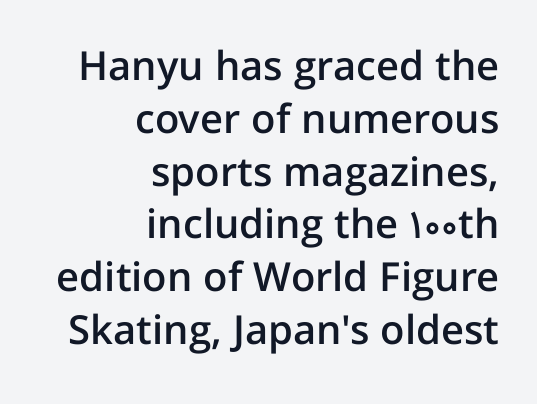
The characters look somewhat weighty, a semibold short of true bold. The strip under each line holds only bare page. The rag falls on the left side of this text block. The typography opts for an upright posture over an oblique one. Vertical spacing — default.
